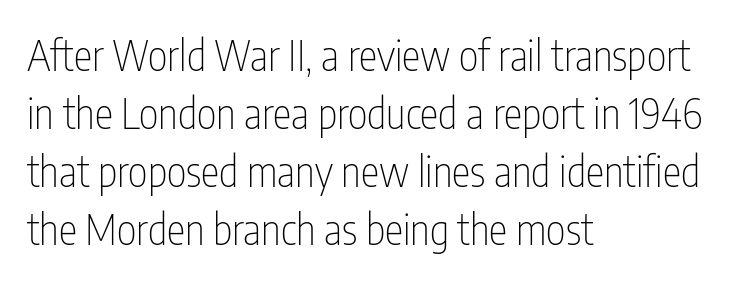
Characters remain perfectly vertical along every line. The rendering shows plain stroke endings on the letterforms — a sans-serif design. The face used here is proportionally spaced, like ordinary book or web type. The passage shown has conventional tracking throughout. Anything drawn beneath the words? Only blank space. One-word summary of the alignment: left.
